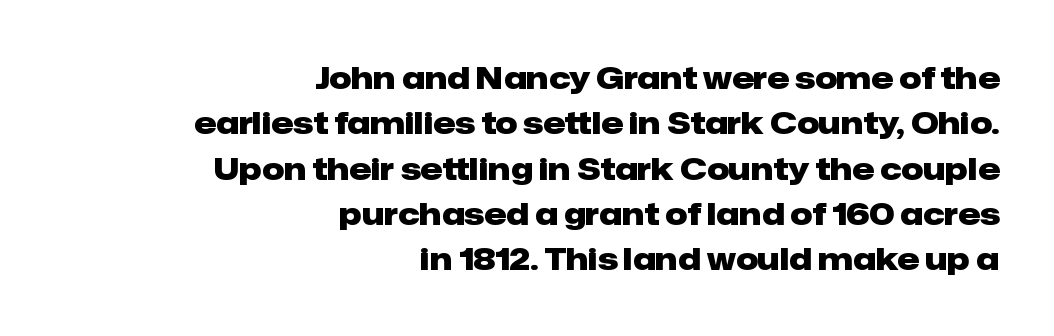
Q: Is the text bold? A: Yes.
Q: Is the text italic (slanted)? A: No, it is upright.
Q: Is the typeface a serif or a sans-serif typeface? A: Sans-serif.
Q: Is the text underlined? A: No.
Q: How is the paragraph aligned? A: Right-aligned.
Q: Is the spacing between letters normal or unusually wide? A: Normal.
Q: Is the spacing between lines tight, normal or loose? A: Normal.
Q: Width (condensed, normal, or wide)? A: Normal.
Q: Stroke contrast? A: Low.
Q: x-height? A: Medium.
Q: Monospaced? A: No.
